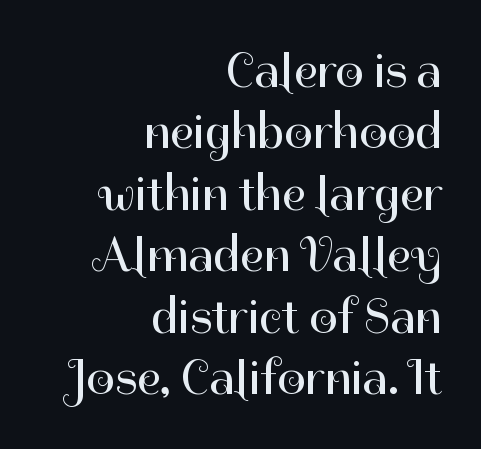
Line endings align vertically; line beginnings do not. The horizontal fit of the characters is conventional and even. If you drew a line through each stem, it would be perfectly vertical. The letterforms sit at book weight or below. A clean baseline with only descenders dipping below it.
